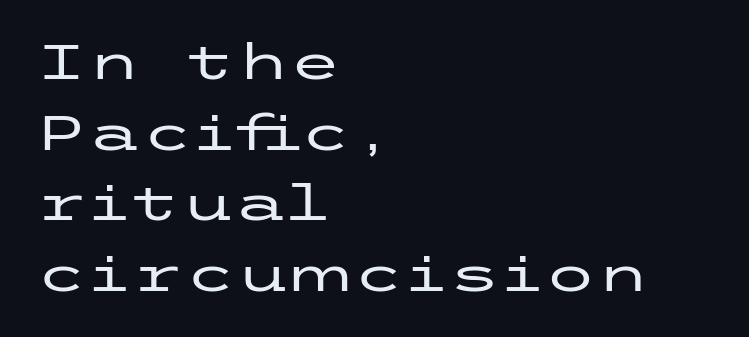
Regarding leading, the lines here are spaced in the standard way. These lines were composed using upright roman letters. Is the letter spacing exaggerated? No — it looks like the ordinary default. Clear beneath every line of the passage.
